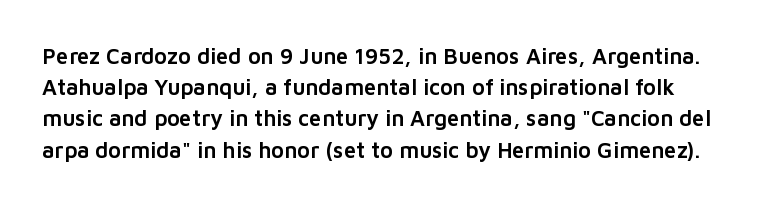
{"italic": "no", "underline": "no", "line_spacing": "normal", "line_spacing_ratio": 1.42, "letter_spacing": "normal", "letter_spacing_em": 0.0, "glyph_px": 22}
